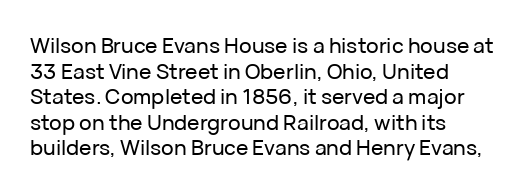
The image shows 21 px text type, upright; set left-aligned, line spacing 1.22x, normal letter spacing, not underlined.
